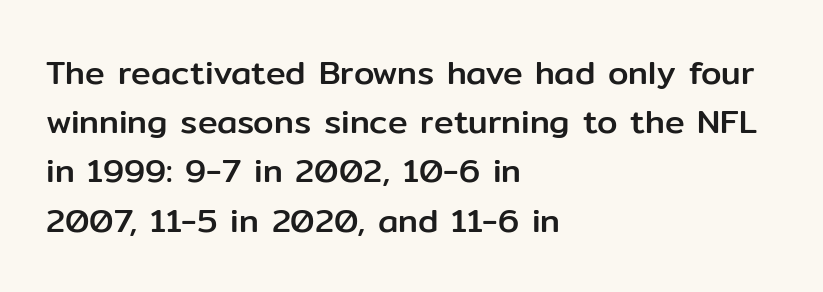
{"serif": "no", "italic": "no", "width": "normal", "stroke_contrast": "low", "x_height": "medium", "monospaced": "no", "underline": "no", "align": "left", "line_spacing": "normal", "line_spacing_ratio": 1.49, "letter_spacing": "normal", "letter_spacing_em": 0.0, "glyph_px": 33}
